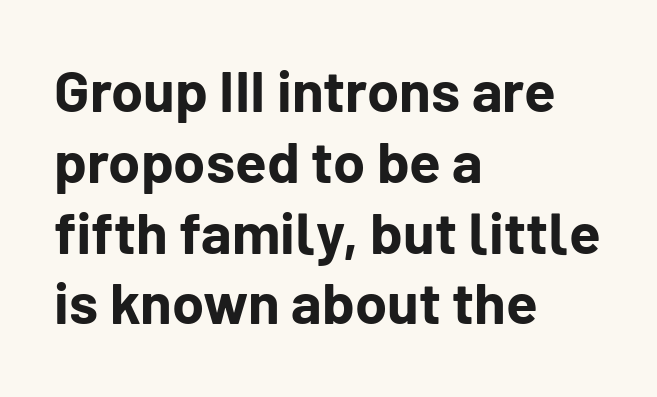
The image shows 58 px bold sans-serif type, upright; set left-aligned, line spacing 1.22x, normal letter spacing, not underlined; low stroke contrast and a medium x-height.
